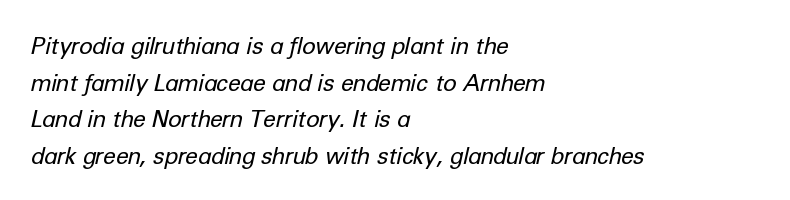
The image shows 23 px text type, italic (leaning right); set left-aligned, normal line spacing (1.59x), normal letter spacing, not underlined.
